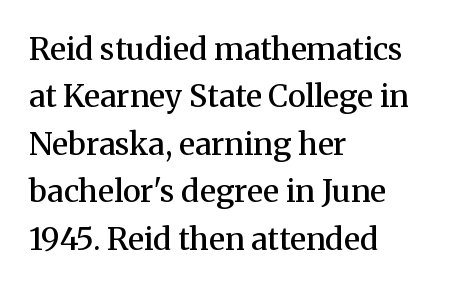
Q: Is the text bold? A: Semi-bold.
Q: Is the text italic (slanted)? A: No, it is upright.
Q: Is the typeface a serif or a sans-serif typeface? A: Serif.
Q: Is the text underlined? A: No.
Q: How is the paragraph aligned? A: Left-aligned.
Q: Is the spacing between letters normal or unusually wide? A: Normal.
Q: Is the spacing between lines tight, normal or loose? A: Normal.
Q: Width (condensed, normal, or wide)? A: Normal.
Q: Stroke contrast? A: Medium.
Q: x-height? A: Medium.
Q: Monospaced? A: No.
